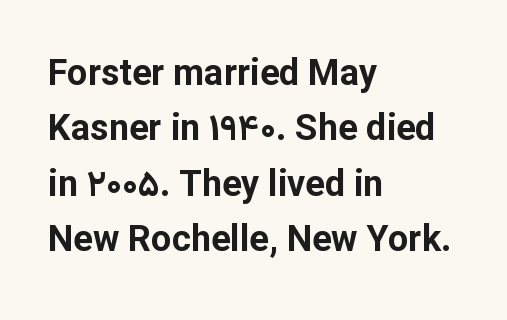
Q: Is the text bold? A: Yes.
Q: Is the text italic (slanted)? A: No, it is upright.
Q: Is the typeface a serif or a sans-serif typeface? A: Sans-serif.
Q: Is the text underlined? A: No.
Q: How is the paragraph aligned? A: Left-aligned.
Q: Is the spacing between letters normal or unusually wide? A: Normal.
Q: Is the spacing between lines tight, normal or loose? A: Normal.
Q: Width (condensed, normal, or wide)? A: Normal.
Q: Stroke contrast? A: Low.
Q: x-height? A: Medium.
Q: Monospaced? A: No.
